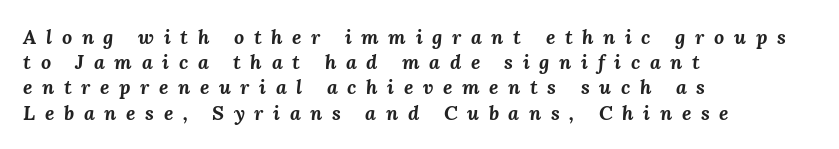
These lines have a slow, spaced-out rhythm from letter to letter. Regarding leading, the lines here are spaced in the standard way. Italic? Definitely — the glyphs are oblique. Underlining? Definitely not there. Weight check: bold — yes, fully.
